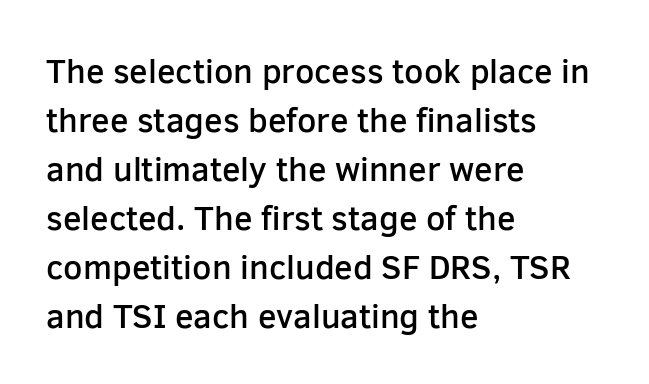
Baseline-to-baseline distance is the conventional proportion of letter height. Underlining? Definitely not there. Typographic density is moderately raised because the face is semibold. These lines are rendered in a variable-pitch font.
